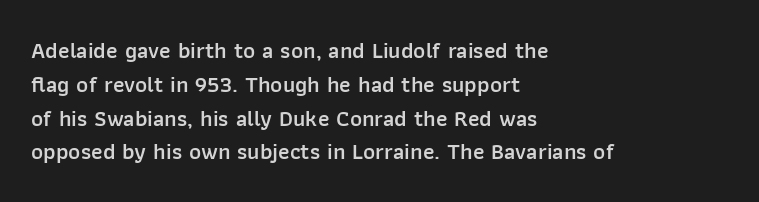
Q: Is the text bold? A: Semi-bold.
Q: Is the text italic (slanted)? A: No, it is upright.
Q: Is the text underlined? A: No.
Q: How is the paragraph aligned? A: Left-aligned.
Q: Is the spacing between letters normal or unusually wide? A: Normal.
Q: Is the spacing between lines tight, normal or loose? A: Normal.
